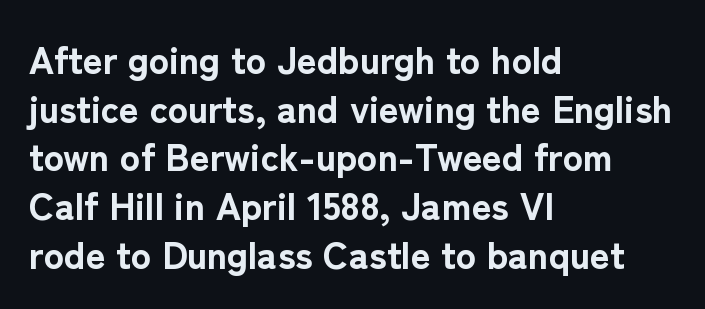
These lines are rendered in a variable-pitch font. Compared with an ordinary text face, these strokes are far heavier — a full bold. The type family on display is of the sans-serif kind. Descenders hang freely into open space. The horizontal fit of the characters is conventional and even. In CSS terms this would be text-align: left.
